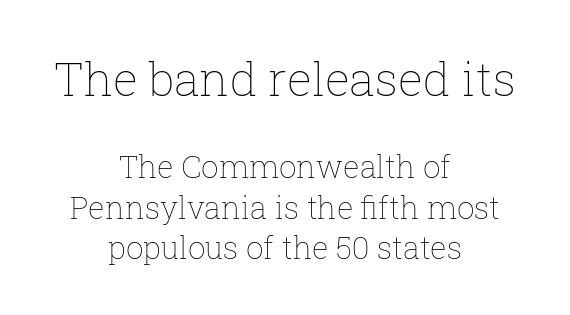
Q: Is the text bold? A: No.
Q: Is the text italic (slanted)? A: No, it is upright.
Q: Is the text underlined? A: No.
Q: How is the paragraph aligned? A: Centered.
Q: Is the spacing between letters normal or unusually wide? A: Normal.
Q: Is the spacing between lines tight, normal or loose? A: Normal.
Q: Which block of text is set in a larger size, the first (top) or the second (bottom)? A: The first (top) one.
Q: Width (condensed, normal, or wide)? A: Normal.
Q: Stroke contrast? A: Low.
Q: x-height? A: Medium.
Q: Monospaced? A: No.
